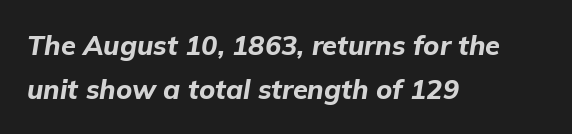
Leading matches the norm, producing a regular column. The glyphs look as if they've been sheared to an angle. Beneath every word, the page is bare. Here the glyphs are tracked normally, forming tight word shapes.
